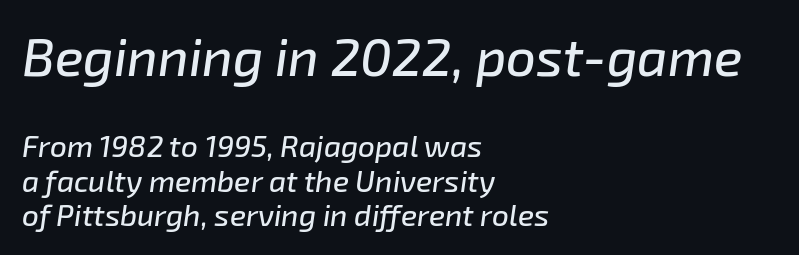
{"italic": "yes", "lean": "right", "slant_degrees": 8, "width": "normal", "stroke_contrast": "low", "x_height": "medium", "monospaced": "no", "underline": "no", "align": "left", "line_spacing_ratio": 1.16, "letter_spacing": "normal", "letter_spacing_em": 0.0, "larger_block": "first", "size_ratio": 1.77, "glyph_px": 53}
